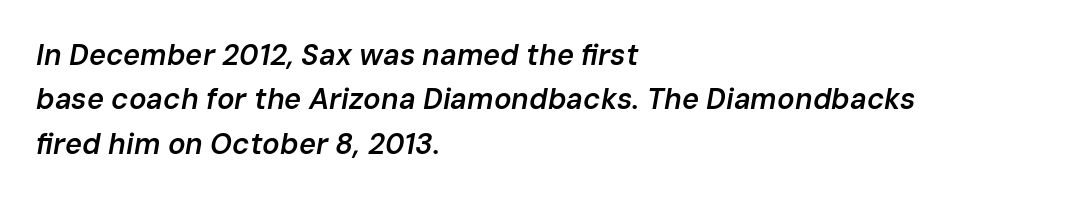
Q: Is the text bold? A: Semi-bold.
Q: Is the text italic (slanted)? A: Yes, it leans right by about 10 degrees.
Q: Is the text underlined? A: No.
Q: How is the paragraph aligned? A: Left-aligned.
Q: Is the spacing between letters normal or unusually wide? A: Normal.
Q: Is the spacing between lines tight, normal or loose? A: Normal.
Q: Width (condensed, normal, or wide)? A: Normal.
Q: Stroke contrast? A: Low.
Q: x-height? A: Medium.
Q: Monospaced? A: No.
